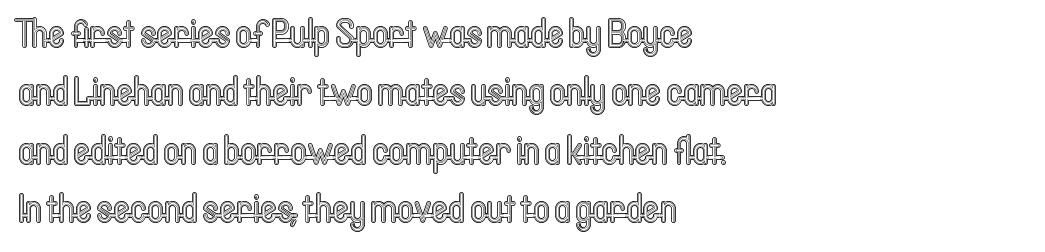
{"italic": "no", "width": "condensed", "x_height": "medium", "monospaced": "no", "underline": "no", "align": "left", "line_spacing": "normal", "line_spacing_ratio": 1.46, "letter_spacing": "normal", "letter_spacing_em": 0.0, "glyph_px": 40}
